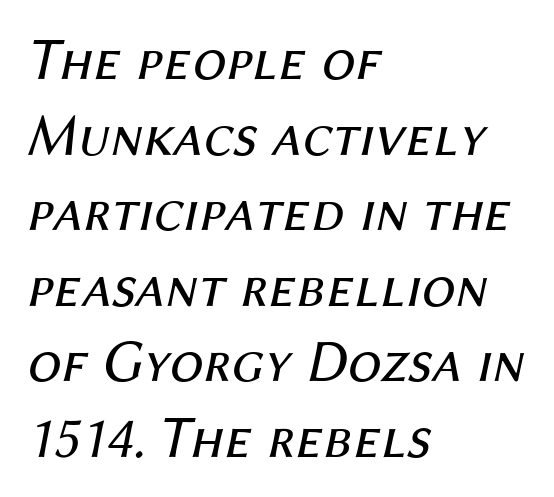
{"italic": "yes", "lean": "right", "slant_degrees": 12, "bold": "no", "weight": "regular", "width": "normal", "stroke_contrast": "medium", "x_height": "medium", "monospaced": "no", "underline": "no", "align": "left", "line_spacing": "normal", "line_spacing_ratio": 1.26, "letter_spacing": "normal", "letter_spacing_em": 0.0, "glyph_px": 60}
